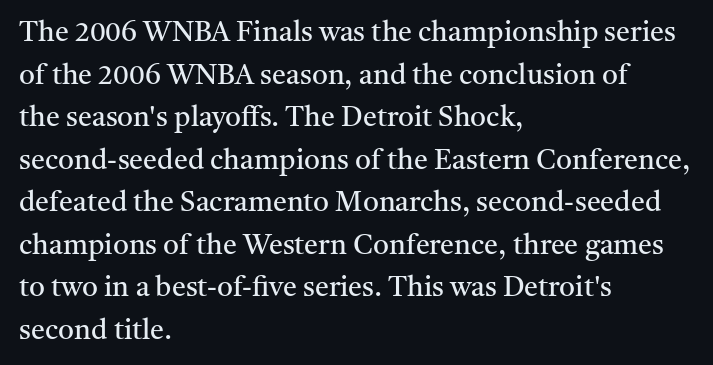
This rendering uses left alignment, leaving the right contour irregular. If you measured baseline to baseline, you'd find a middling distance. Is there any slant? The stems are plumb. Is this a fixed-width face? No — the glyphs have proportional, varying widths.
